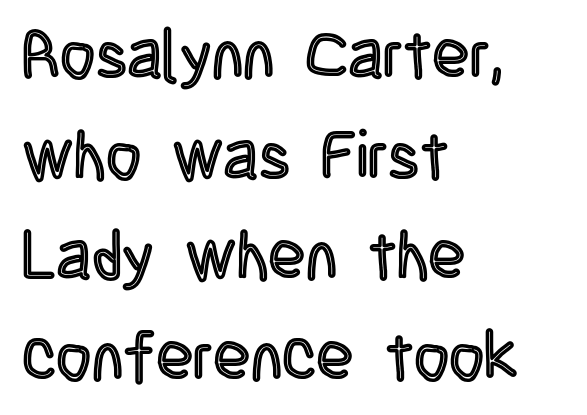
Q: Is the text italic (slanted)? A: No, it is upright.
Q: Is the text underlined? A: No.
Q: How is the paragraph aligned? A: Left-aligned.
Q: Is the spacing between letters normal or unusually wide? A: Normal.
Q: Is the spacing between lines tight, normal or loose? A: Normal.
Q: Width (condensed, normal, or wide)? A: Condensed.
Q: x-height? A: Large.
Q: Monospaced? A: No.
